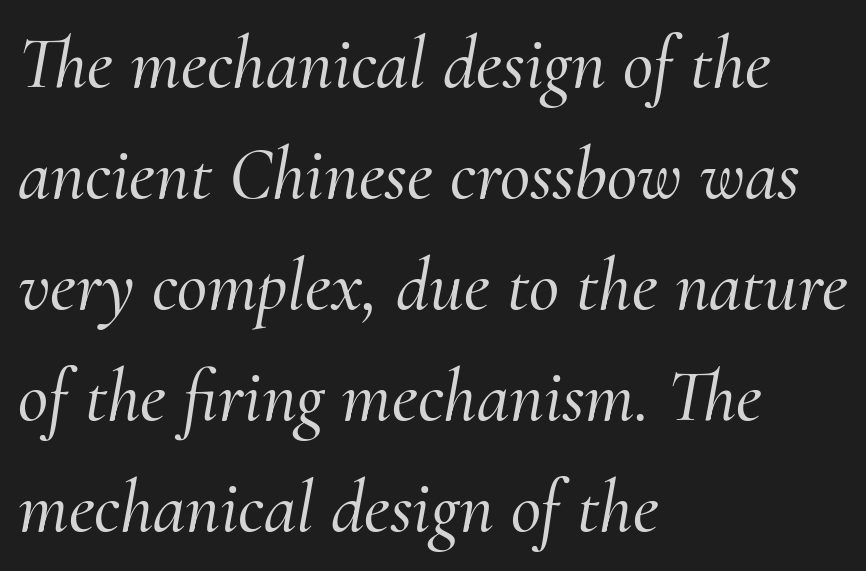
These lines are composed in type with serifs. Clear beneath every line of the passage. Here the glyphs are tracked normally, forming tight word shapes. Every row of glyphs begins at an identical x-position on the left. The designer left line spacing at the default. Each letter keeps its own natural width here, so spacing adapts to shape.
